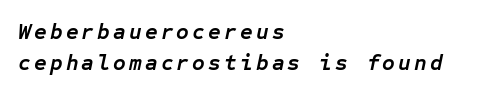
On the weight axis this lands at bold, roughly 700. This block has exactly the height ordinary leading produces. Is the type slanted? Yes — the strokes lean at a clear angle. Only glyphs here, with clear space below each row. The paragraph shown leans on its left margin.
